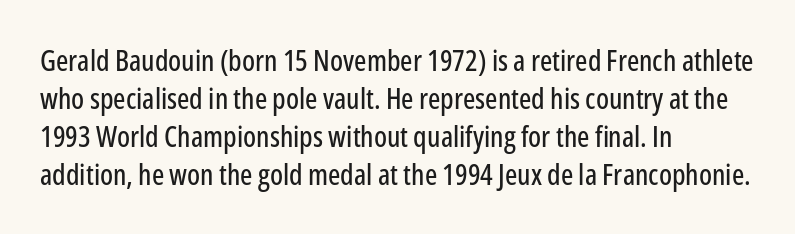
Q: Is the text italic (slanted)? A: No, it is upright.
Q: Is the typeface a serif or a sans-serif typeface? A: Sans-serif.
Q: Is the text underlined? A: No.
Q: How is the paragraph aligned? A: Left-aligned.
Q: Is the spacing between letters normal or unusually wide? A: Normal.
Q: Is the spacing between lines tight, normal or loose? A: Normal.
Q: Width (condensed, normal, or wide)? A: Condensed.
Q: Stroke contrast? A: Low.
Q: x-height? A: Medium.
Q: Monospaced? A: No.
